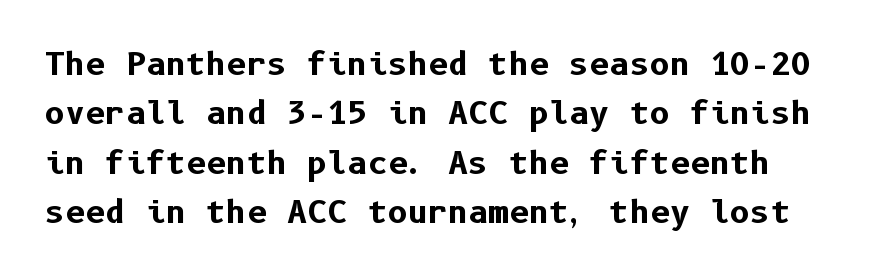
Q: Is the text bold? A: Yes.
Q: Is the text italic (slanted)? A: No, it is upright.
Q: Is the typeface a serif or a sans-serif typeface? A: Sans-serif.
Q: Is the text underlined? A: No.
Q: Is the spacing between letters normal or unusually wide? A: Normal.
Q: Is the spacing between lines tight, normal or loose? A: Normal.
Q: Width (condensed, normal, or wide)? A: Normal.
Q: Stroke contrast? A: Low.
Q: x-height? A: Medium.
